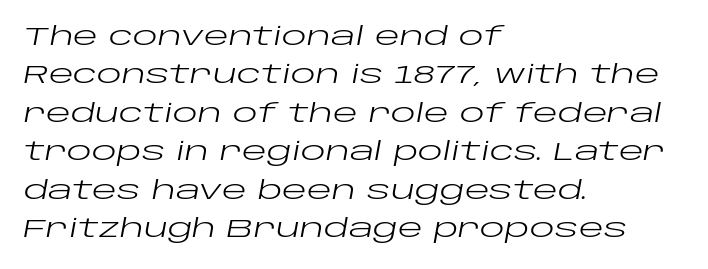
The baseline area is clear. The letters look calm and open, with moderate or lighter stems. These lines stack with their left ends in a neat column. Italic: yes, the glyphs are oblique. In terms of leading, this rendering sits right in the middle. The letterforms sit shoulder to shoulder at normal distance.
